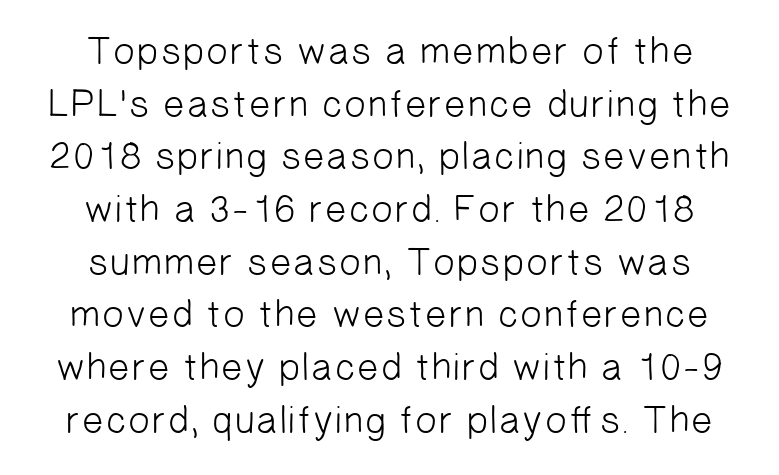
Q: Is the text bold? A: No.
Q: Is the typeface a serif or a sans-serif typeface? A: Sans-serif.
Q: Is the text underlined? A: No.
Q: Is the spacing between letters normal or unusually wide? A: Normal.
Q: Is the spacing between lines tight, normal or loose? A: Normal.
Q: Width (condensed, normal, or wide)? A: Normal.
Q: Stroke contrast? A: Low.
Q: x-height? A: Medium.
Q: Monospaced? A: No.
